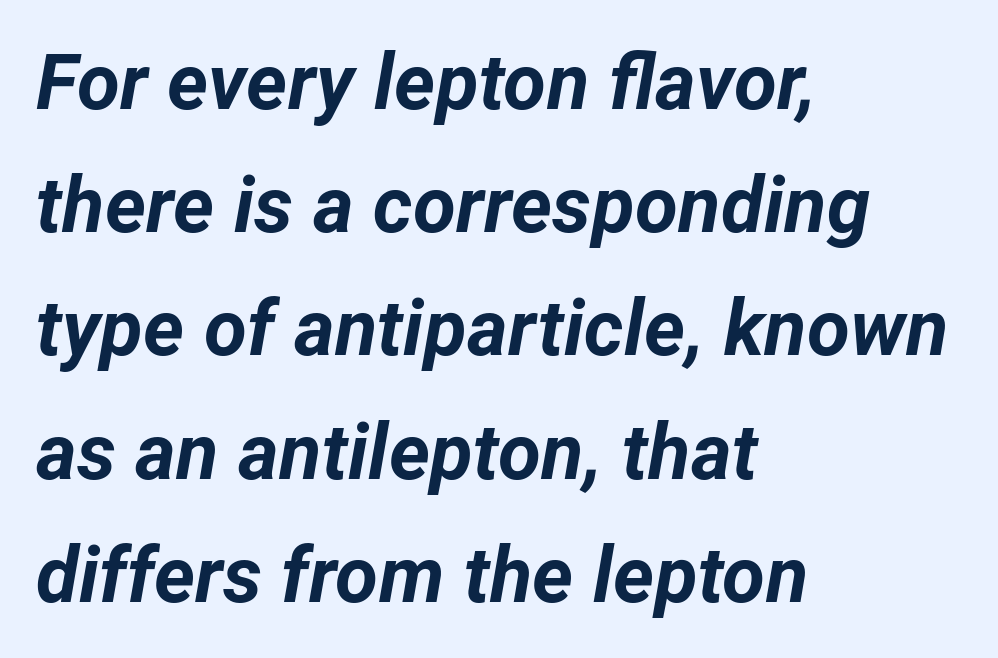
Q: Is the text bold? A: Yes.
Q: Is the text italic (slanted)? A: Yes, it leans right by about 12 degrees.
Q: Is the text underlined? A: No.
Q: How is the paragraph aligned? A: Left-aligned.
Q: Is the spacing between letters normal or unusually wide? A: Normal.
Q: Is the spacing between lines tight, normal or loose? A: Normal.
Q: Width (condensed, normal, or wide)? A: Normal.
Q: Stroke contrast? A: Low.
Q: x-height? A: Medium.
Q: Monospaced? A: No.
